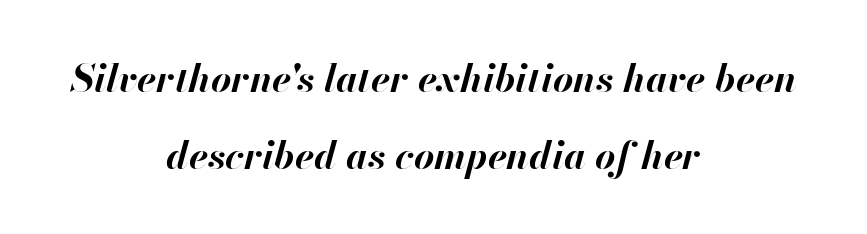
Do the characters align in a grid? No, the font is proportional. Tracking here is standard; glyphs follow each other at the usual distance. This rendering uses center alignment, leaving both contours irregular but symmetric. The space between consecutive lines is lavish.
